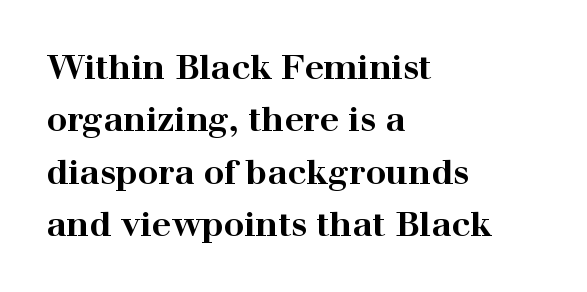
Q: Is the text bold? A: Yes.
Q: Is the text italic (slanted)? A: No, it is upright.
Q: Is the typeface a serif or a sans-serif typeface? A: Serif.
Q: Is the text underlined? A: No.
Q: How is the paragraph aligned? A: Left-aligned.
Q: Is the spacing between letters normal or unusually wide? A: Normal.
Q: Is the spacing between lines tight, normal or loose? A: Normal.
Q: Width (condensed, normal, or wide)? A: Wide.
Q: Stroke contrast? A: High.
Q: x-height? A: Medium.
Q: Monospaced? A: No.
